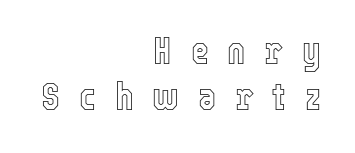
Upright lettering throughout. Plain, unruled lines of type. Typeset ragged left — the right edge is the straight one. This rendering widens character spacing well past its baseline value. Character widths vary here, with narrow letters taking less room than wide ones.
